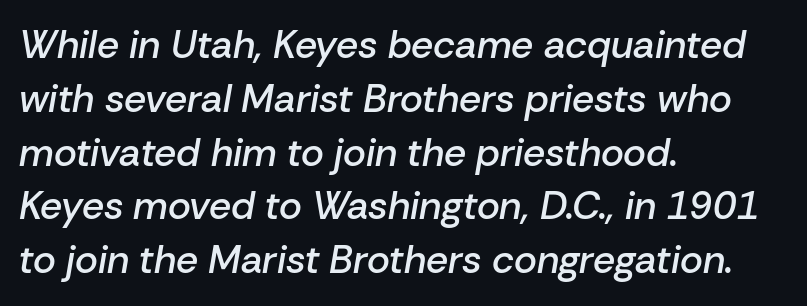
{"italic": "yes", "lean": "right", "slant_degrees": 10, "bold": "semi", "weight": "semibold", "width": "normal", "stroke_contrast": "low", "x_height": "medium", "monospaced": "no", "underline": "no", "align": "left", "line_spacing": "normal", "line_spacing_ratio": 1.38, "letter_spacing": "normal", "letter_spacing_em": 0.0, "glyph_px": 39}
